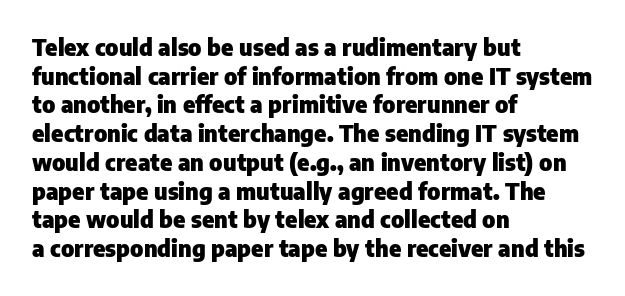
{"italic": "no", "bold": "yes", "underline": "no", "align": "left", "line_spacing": "normal", "line_spacing_ratio": 1.25, "letter_spacing": "normal", "letter_spacing_em": 0.0, "glyph_px": 23}
